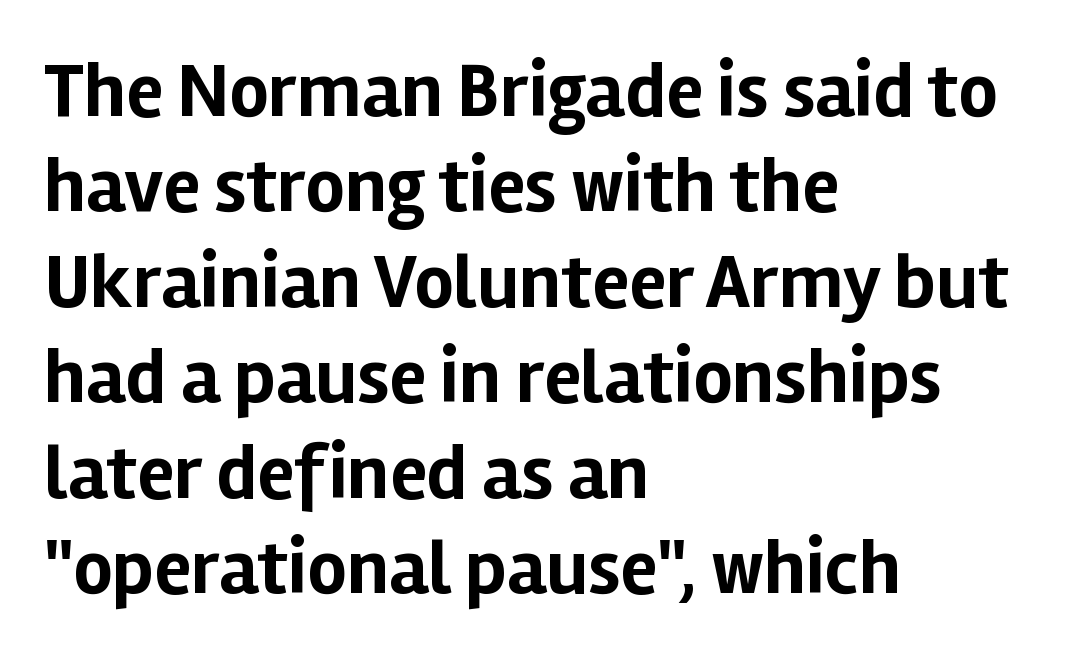
The image shows 77 px bold sans-serif type, upright; set left-aligned, line spacing 1.24x, normal letter spacing, not underlined; low stroke contrast and a medium x-height.
